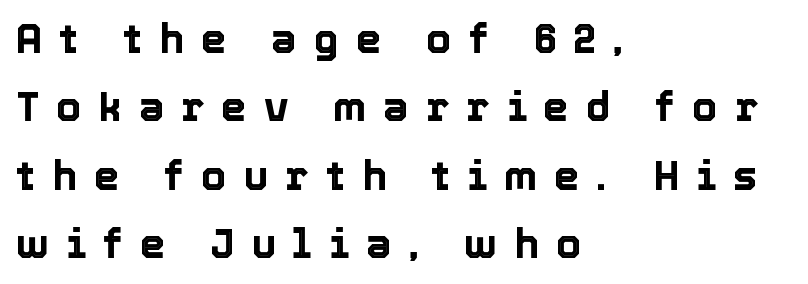
A roman cut, with each character standing at attention. Short note: letters widely spaced. Just letters on the line, the space beneath them empty. Evenly set lines give the paragraph a standard silhouette.
